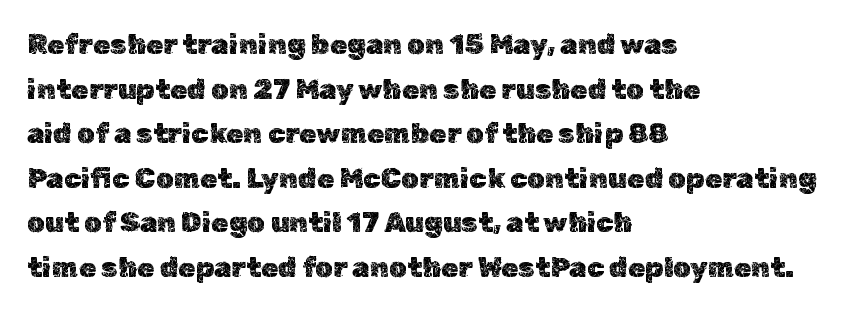
The image shows 28 px text type, upright; set left-aligned, normal line spacing (1.59x), normal letter spacing, not underlined; a medium x-height.
